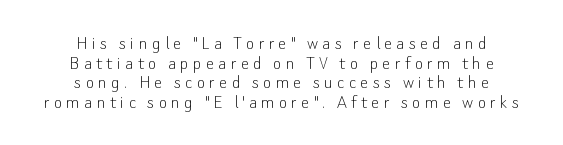
Does the lettering tilt? It doesn't — this is upright. Does the copy run flush right? No — it is centered line by line. The strokes carry an ordinary text weight at most. The string is rendered with underlining switched off. How would I describe the line gaps? Narrow and economical. Honestly, the letter spacing is so wide it's the main thing you notice.
